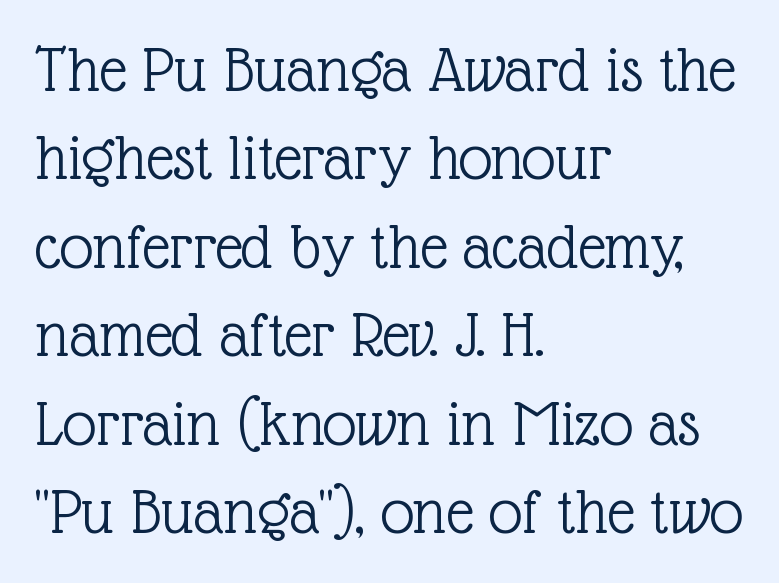
This sample has the flowing, uneven cadence of proportional lettering. This is not heavy type; no bold has been used. This is the regular roman posture of the typeface. Honestly, the row spacing looks completely unremarkable.
